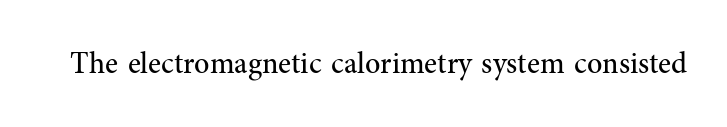
The image shows 30 px regular-weight serif type, upright; set normal letter spacing, not underlined; medium stroke contrast and a medium x-height.
